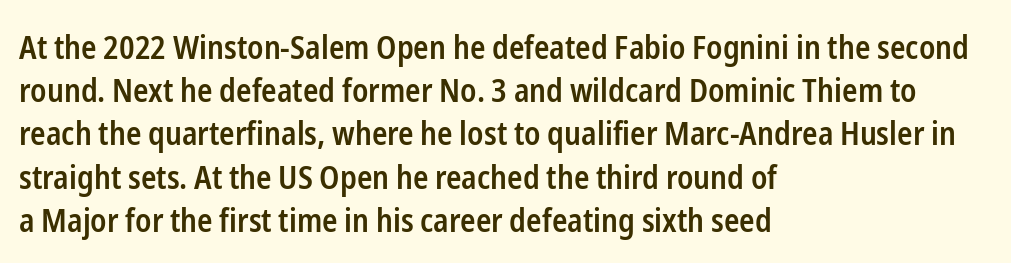
The image shows 32 px semibold, condensed sans-serif type, upright; set left-aligned, normal line spacing (1.35x), normal letter spacing, not underlined; low stroke contrast and a medium x-height.
